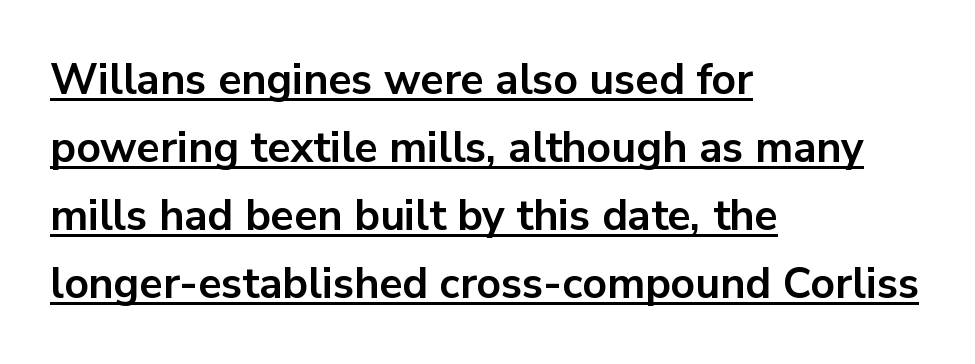
Q: Is the text bold? A: Yes.
Q: Is the text italic (slanted)? A: No, it is upright.
Q: Is the typeface a serif or a sans-serif typeface? A: Sans-serif.
Q: Is the text underlined? A: Yes.
Q: How is the paragraph aligned? A: Left-aligned.
Q: Is the spacing between letters normal or unusually wide? A: Normal.
Q: Is the spacing between lines tight, normal or loose? A: Normal.
Q: Width (condensed, normal, or wide)? A: Normal.
Q: Stroke contrast? A: Low.
Q: x-height? A: Medium.
Q: Monospaced? A: No.
